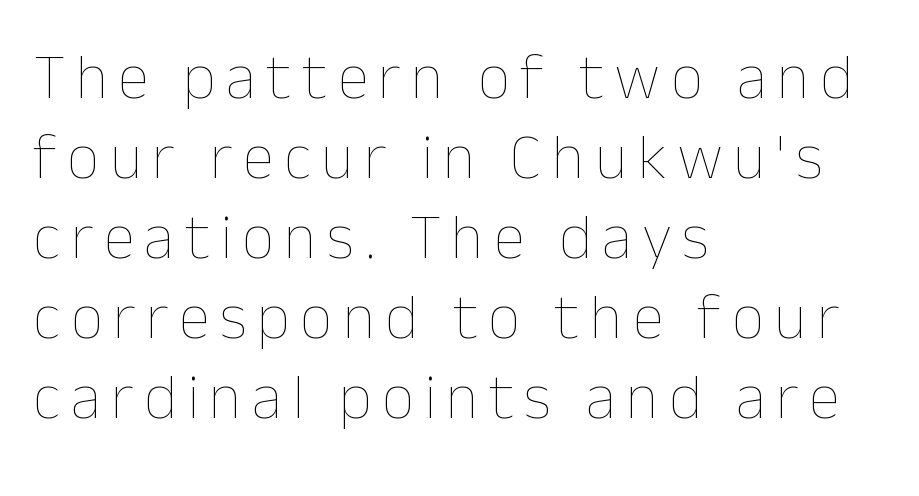
{"italic": "no", "bold": "no", "weight": "thin", "width": "normal", "stroke_contrast": "low", "x_height": "medium", "monospaced": "no", "underline": "no", "align": "left", "line_spacing": "normal", "line_spacing_ratio": 1.25, "glyph_px": 64}
